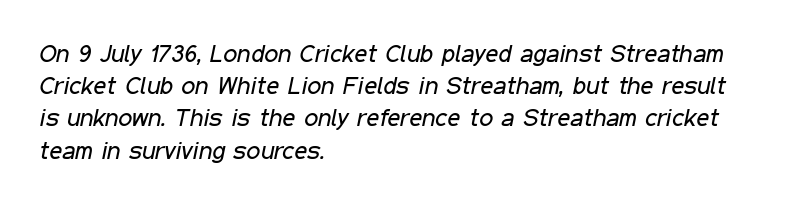
These lines are set flush left with a ragged right edge. The rendering uses a moderate line-height, typical for paragraphs. The line texture is even and compact thanks to regular tracking. Looking at the ascenders, they clearly lean. Anything drawn beneath the words? Only blank space. Nothing heavy about these letters — not bold at all.
